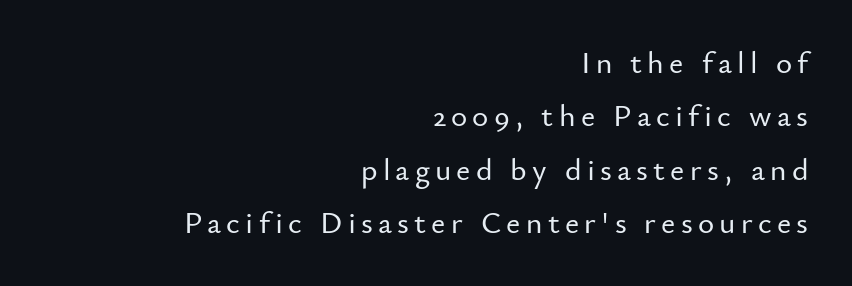
Q: Is the text italic (slanted)? A: No, it is upright.
Q: Is the typeface a serif or a sans-serif typeface? A: Sans-serif.
Q: Is the text underlined? A: No.
Q: How is the paragraph aligned? A: Right-aligned.
Q: Width (condensed, normal, or wide)? A: Normal.
Q: Stroke contrast? A: Low.
Q: x-height? A: Small.
Q: Monospaced? A: No.
